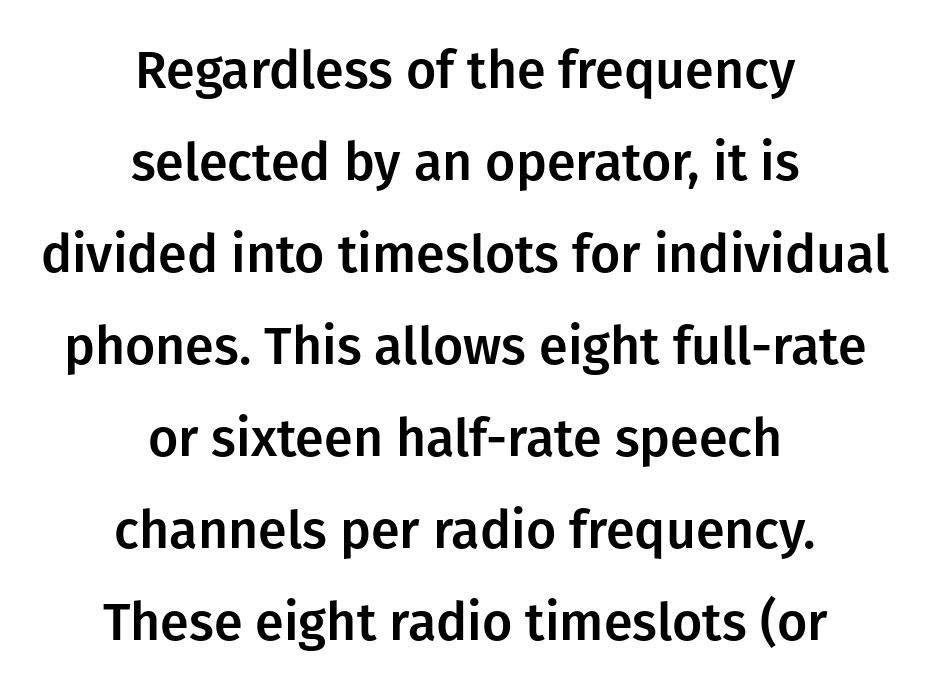
Q: Is the text italic (slanted)? A: No, it is upright.
Q: Is the typeface a serif or a sans-serif typeface? A: Sans-serif.
Q: Is the text underlined? A: No.
Q: How is the paragraph aligned? A: Centered.
Q: Is the spacing between letters normal or unusually wide? A: Normal.
Q: Width (condensed, normal, or wide)? A: Normal.
Q: Stroke contrast? A: Low.
Q: x-height? A: Medium.
Q: Monospaced? A: No.
